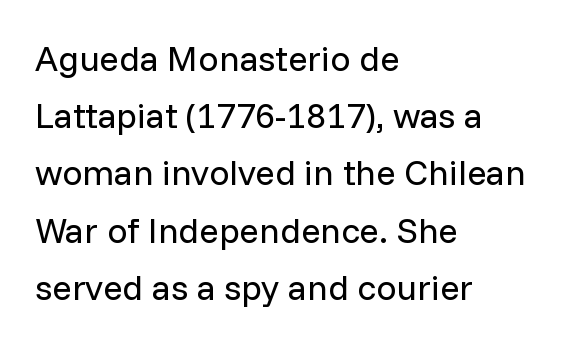
Q: Is the text bold? A: No.
Q: Is the text italic (slanted)? A: No, it is upright.
Q: Is the typeface a serif or a sans-serif typeface? A: Sans-serif.
Q: Is the text underlined? A: No.
Q: How is the paragraph aligned? A: Left-aligned.
Q: Is the spacing between letters normal or unusually wide? A: Normal.
Q: Is the spacing between lines tight, normal or loose? A: Normal.
Q: Width (condensed, normal, or wide)? A: Normal.
Q: Stroke contrast? A: Low.
Q: x-height? A: Medium.
Q: Monospaced? A: No.
